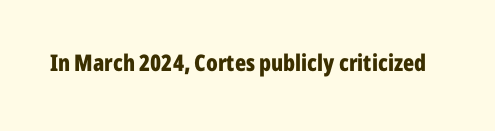
{"italic": "no", "bold": "yes", "underline": "no", "letter_spacing": "normal", "letter_spacing_em": 0.0, "glyph_px": 23}
